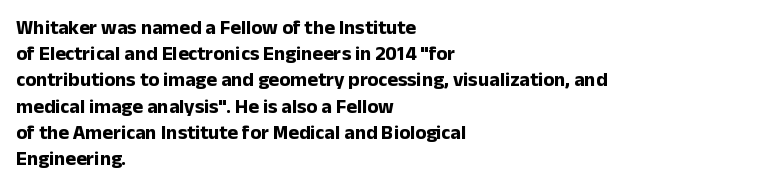
Q: Is the text bold? A: Yes.
Q: Is the text italic (slanted)? A: No, it is upright.
Q: Is the text underlined? A: No.
Q: How is the paragraph aligned? A: Left-aligned.
Q: Is the spacing between letters normal or unusually wide? A: Normal.
Q: Is the spacing between lines tight, normal or loose? A: Normal.
